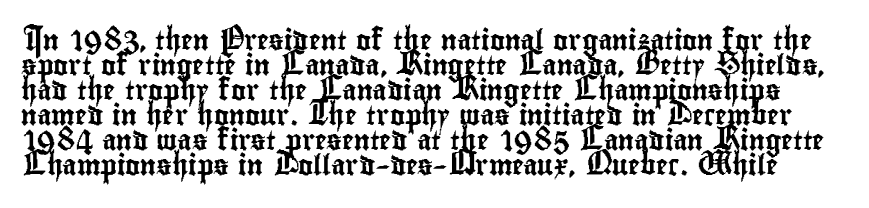
The image shows 20 px text type, upright; set normal line spacing (1.25x), normal letter spacing, not underlined.
